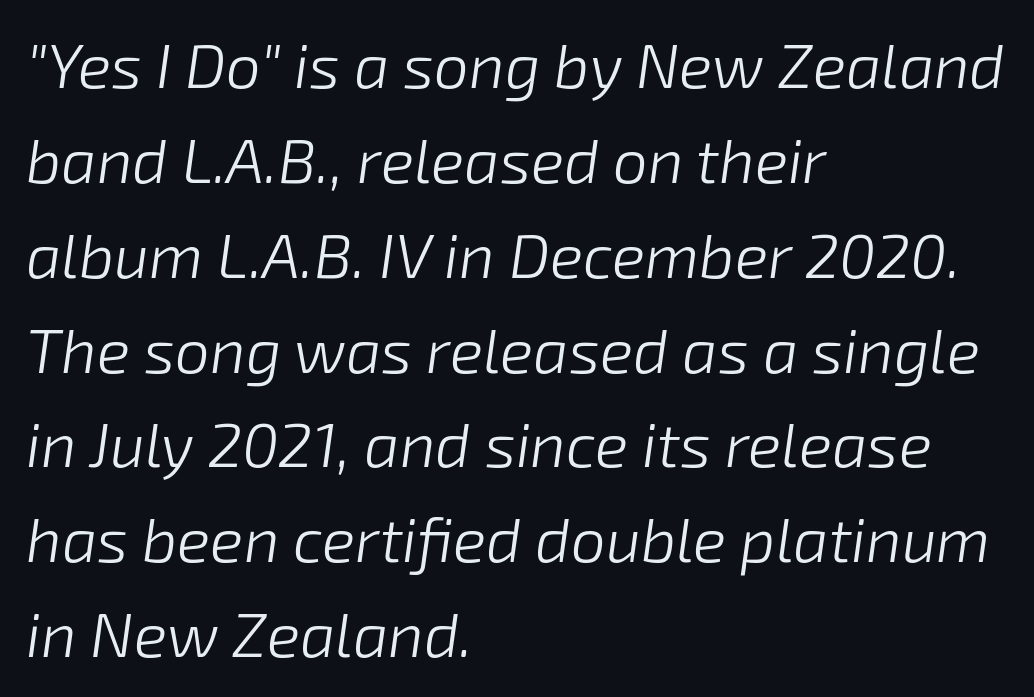
Q: Is the text bold? A: No.
Q: Is the text italic (slanted)? A: Yes, it leans right by about 8 degrees.
Q: Is the text underlined? A: No.
Q: How is the paragraph aligned? A: Left-aligned.
Q: Is the spacing between letters normal or unusually wide? A: Normal.
Q: Is the spacing between lines tight, normal or loose? A: Normal.
Q: Width (condensed, normal, or wide)? A: Normal.
Q: Stroke contrast? A: Low.
Q: x-height? A: Medium.
Q: Monospaced? A: No.
